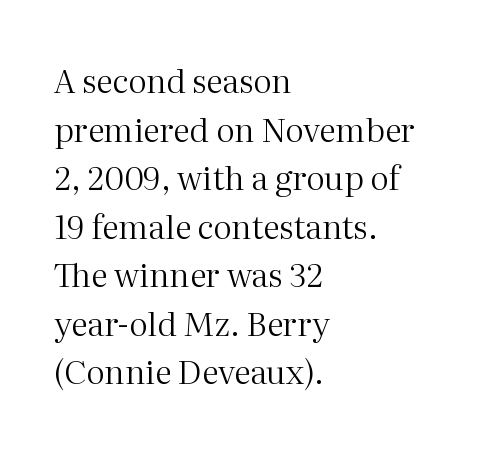
Does extra space separate the letters? No, they use regular spacing. Type without underlining. The typography opts for an upright posture over an oblique one. This sample has the flowing, uneven cadence of proportional lettering. The font sits on the lighter half of the weight spectrum, regular included.
